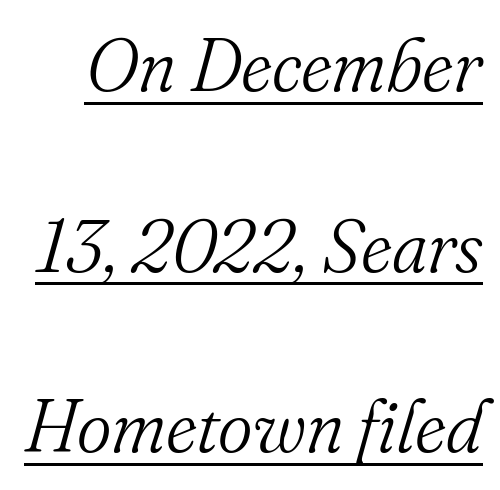
{"serif": "yes", "italic": "yes", "lean": "right", "slant_degrees": 16, "bold": "no", "weight": "light", "width": "normal", "stroke_contrast": "medium", "x_height": "small", "monospaced": "no", "underline": "yes", "line_spacing": "loose", "line_spacing_ratio": 2.44, "letter_spacing": "normal", "letter_spacing_em": 0.0, "glyph_px": 74}
